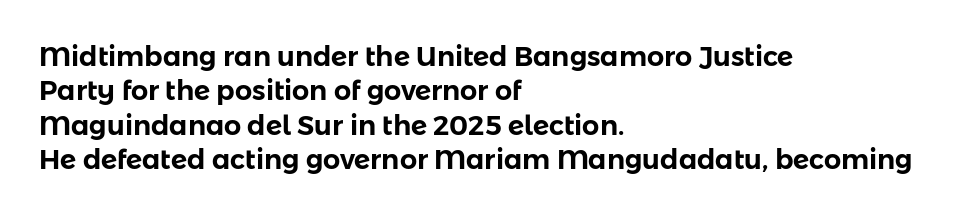
The image shows 27 px text type, upright; set left-aligned, normal line spacing (1.27x), normal letter spacing, not underlined.
